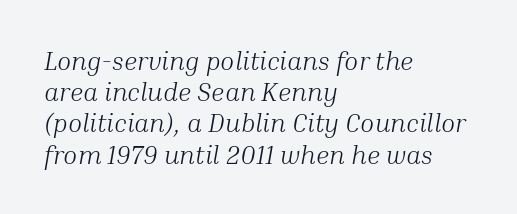
Q: Is the text bold? A: No.
Q: Is the text italic (slanted)? A: Yes, it leans right by about 10 degrees.
Q: Is the text underlined? A: No.
Q: How is the paragraph aligned? A: Left-aligned.
Q: Is the spacing between letters normal or unusually wide? A: Normal.
